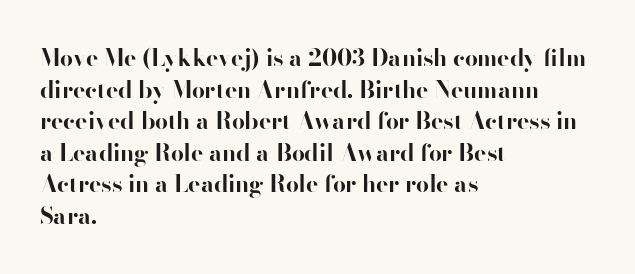
The image shows 23 px bold type, upright; set left-aligned, normal line spacing (1.37x), normal letter spacing, not underlined.
